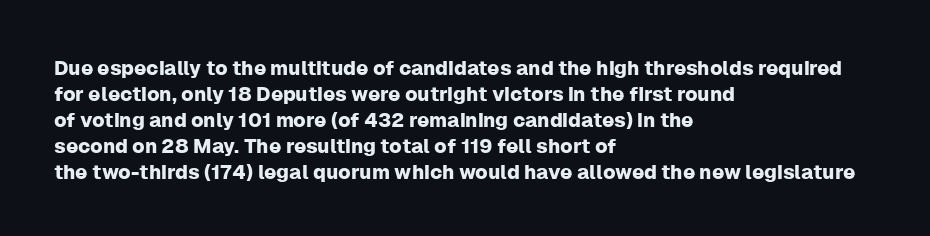
The image shows 20 px text type, upright; set left-aligned, normal line spacing (1.3x), normal letter spacing, not underlined.
